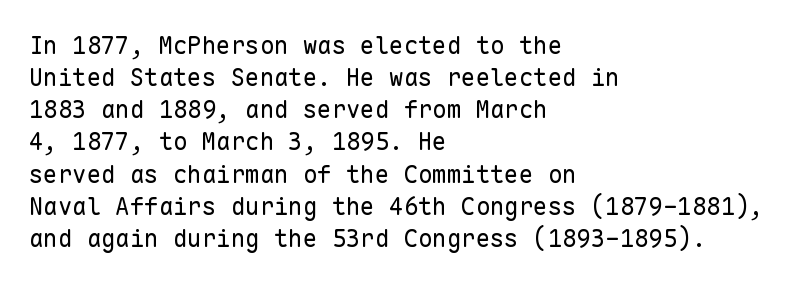
The image shows 24 px text type, upright; set left-aligned, normal line spacing (1.34x), normal letter spacing, not underlined.
